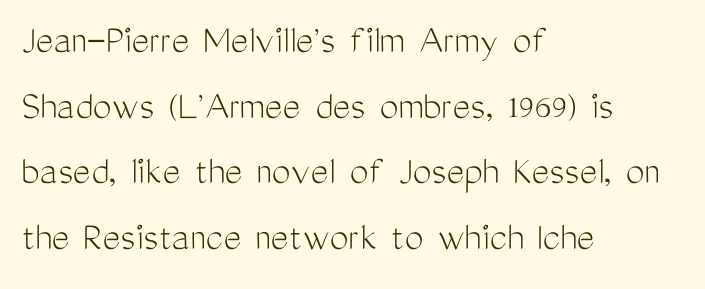
Q: Is the text bold? A: No.
Q: Is the text italic (slanted)? A: No, it is upright.
Q: Is the typeface a serif or a sans-serif typeface? A: Sans-serif.
Q: Is the text underlined? A: No.
Q: How is the paragraph aligned? A: Left-aligned.
Q: Is the spacing between letters normal or unusually wide? A: Normal.
Q: Is the spacing between lines tight, normal or loose? A: Normal.
Q: Width (condensed, normal, or wide)? A: Condensed.
Q: Stroke contrast? A: Medium.
Q: x-height? A: Medium.
Q: Monospaced? A: No.
